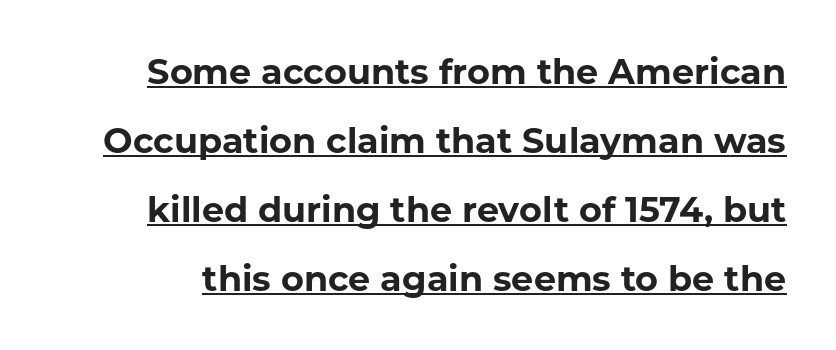
{"serif": "no", "italic": "no", "bold": "yes", "weight": "bold", "width": "normal", "stroke_contrast": "low", "x_height": "medium", "monospaced": "no", "underline": "yes", "line_spacing": "loose", "line_spacing_ratio": 1.97, "letter_spacing": "normal", "letter_spacing_em": 0.0, "glyph_px": 35}
